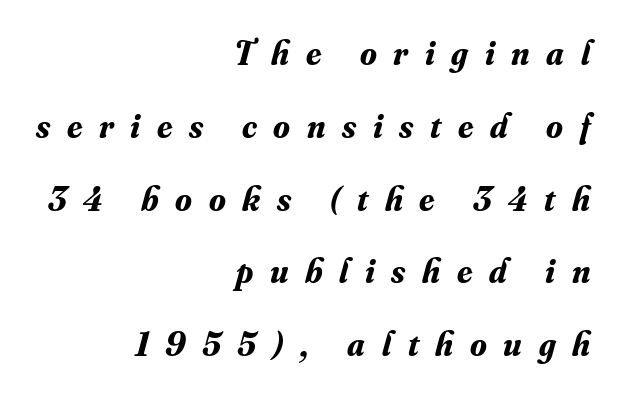
Q: Is the text bold? A: Yes.
Q: Is the text italic (slanted)? A: Yes, it leans right by about 16 degrees.
Q: Is the typeface a serif or a sans-serif typeface? A: Serif.
Q: Is the text underlined? A: No.
Q: How is the paragraph aligned? A: Right-aligned.
Q: Is the spacing between letters normal or unusually wide? A: Unusually wide.
Q: Is the spacing between lines tight, normal or loose? A: Loose.
Q: Width (condensed, normal, or wide)? A: Normal.
Q: Stroke contrast? A: Medium.
Q: x-height? A: Small.
Q: Monospaced? A: No.
